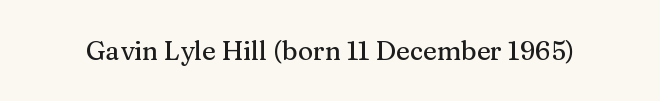
Q: Is the text italic (slanted)? A: No, it is upright.
Q: Is the text underlined? A: No.
Q: Is the spacing between letters normal or unusually wide? A: Normal.
